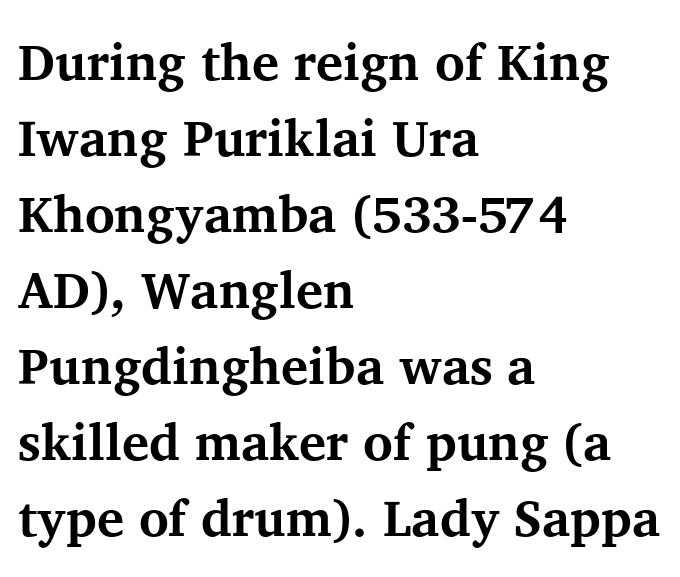
{"serif": "yes", "italic": "no", "bold": "yes", "weight": "bold", "width": "normal", "stroke_contrast": "medium", "x_height": "medium", "monospaced": "no", "underline": "no", "align": "left", "line_spacing": "normal", "line_spacing_ratio": 1.49, "letter_spacing": "normal", "letter_spacing_em": 0.0, "glyph_px": 51}
